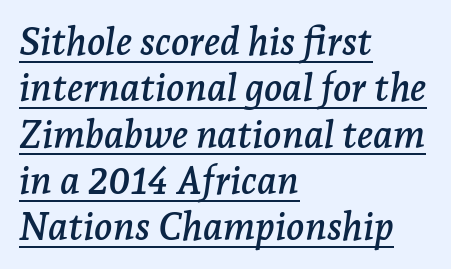
Tall strokes in this sample are angled rather than plumb. Think of a printed novel: that variable character pitch is what you see here. You can see a thin bar hugging the bottom of the glyphs. Line starts are locked; line ends wander.
